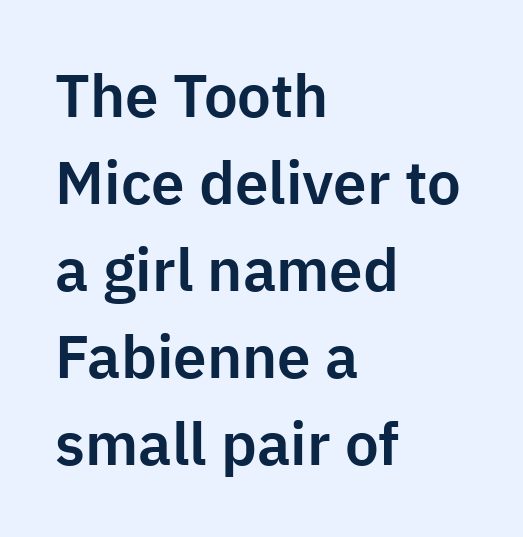
The image shows 60 px sans-serif type, upright; set left-aligned, normal line spacing (1.45x), normal letter spacing, not underlined; low stroke contrast and a medium x-height.
